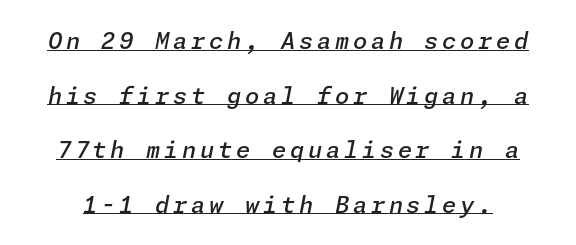
Loosely led — the rows are spread out. Is there an underline? Yes — a line sits under the letters. The font's italic variant was chosen for this text. Set as a demibold, roughly 600 on the weight scale.
